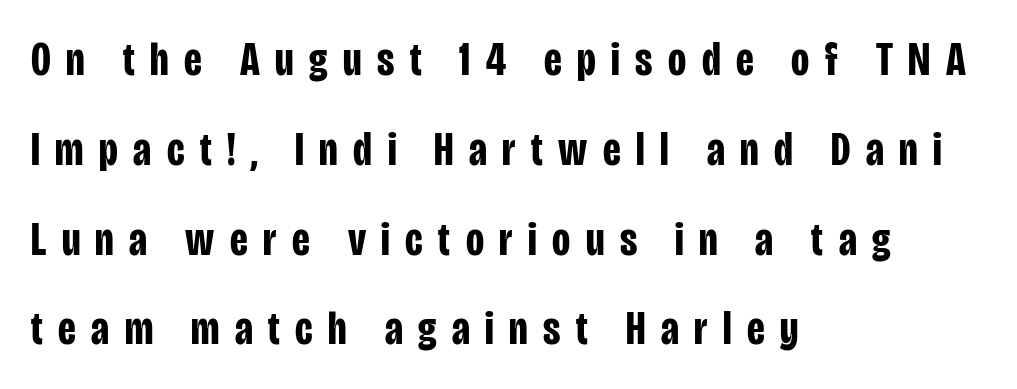
Q: Is the text bold? A: Yes.
Q: Is the text italic (slanted)? A: No, it is upright.
Q: Is the typeface a serif or a sans-serif typeface? A: Sans-serif.
Q: Is the text underlined? A: No.
Q: How is the paragraph aligned? A: Left-aligned.
Q: Is the spacing between letters normal or unusually wide? A: Unusually wide.
Q: Is the spacing between lines tight, normal or loose? A: Loose.
Q: Width (condensed, normal, or wide)? A: Condensed.
Q: Stroke contrast? A: Low.
Q: x-height? A: Large.
Q: Monospaced? A: No.
